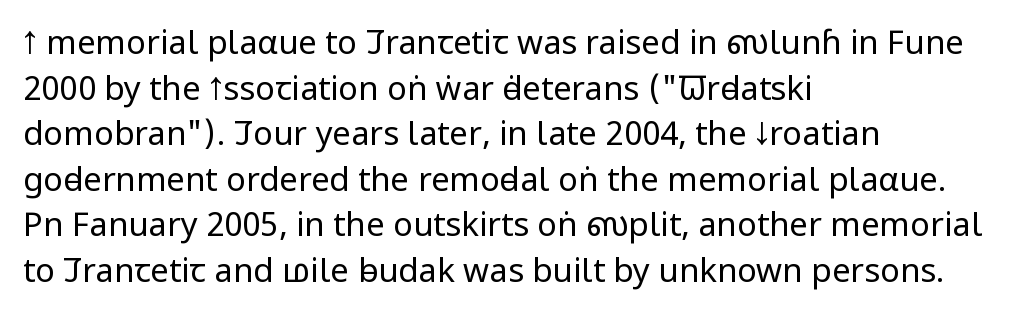
Caption: face not bold, strokes unweighted. The tracking reads as untouched default to a designer's eye. Lines of text with bare space underneath. Spacing verdict: proportional, widths tailored to each character.
